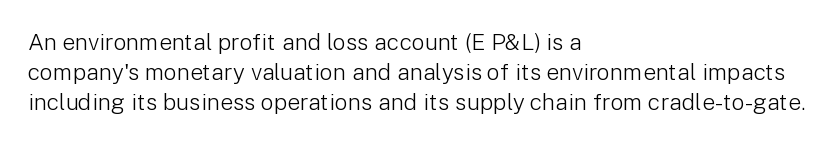
{"italic": "no", "bold": "no", "underline": "no", "align": "left", "line_spacing": "normal", "line_spacing_ratio": 1.31, "letter_spacing": "normal", "letter_spacing_em": 0.0, "glyph_px": 23}
